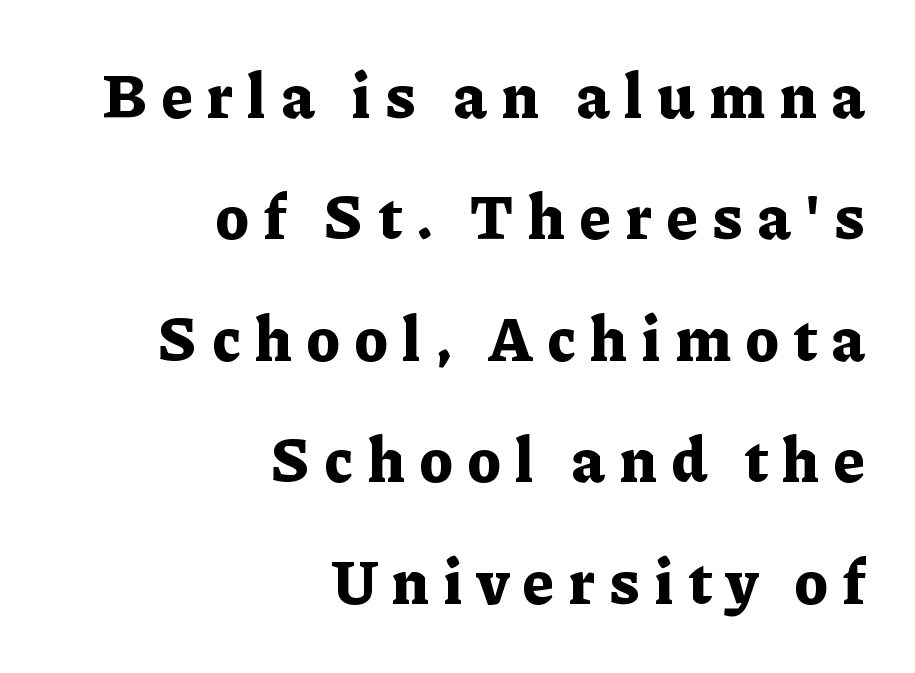
Horizontal alignment here is rightward, an uncommon choice for prose. Is the letter spacing exaggerated? Yes — the characters are pushed far apart. The characters display serif detailing at their extremities. Here the designer chose a conventional face with non-uniform glyph widths. The font's upright variant was chosen for this text. Letters rest on an invisible, unmarked baseline.
